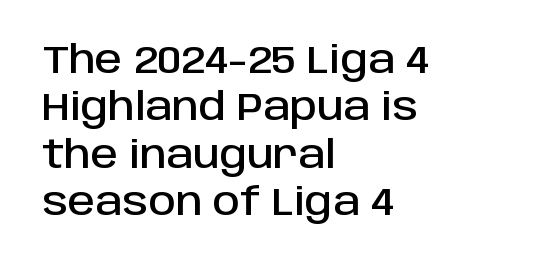
{"serif": "no", "italic": "no", "width": "normal", "stroke_contrast": "low", "x_height": "large", "monospaced": "no", "underline": "no", "align": "left", "line_spacing": "normal", "line_spacing_ratio": 1.25, "letter_spacing": "normal", "letter_spacing_em": 0.0, "glyph_px": 38}
